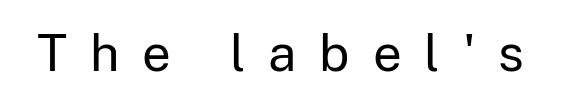
Q: Is the text bold? A: No.
Q: Is the text italic (slanted)? A: No, it is upright.
Q: Is the typeface a serif or a sans-serif typeface? A: Sans-serif.
Q: Is the text underlined? A: No.
Q: Is the spacing between letters normal or unusually wide? A: Unusually wide.
Q: Width (condensed, normal, or wide)? A: Normal.
Q: Stroke contrast? A: Low.
Q: x-height? A: Medium.
Q: Monospaced? A: No.
